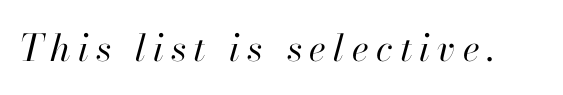
The image shows 37 px regular-weight type, italic (leaning right); set unusually wide letter spacing (+0.2 em), not underlined; high stroke contrast and a small x-height.
